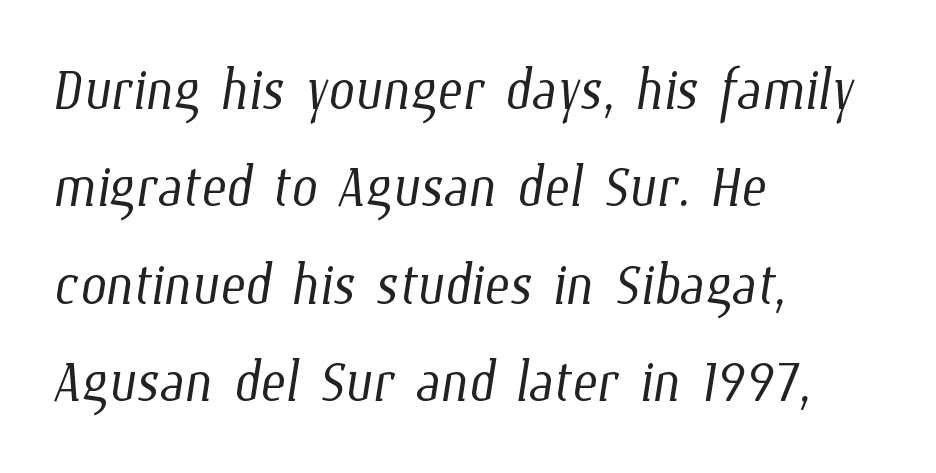
In terms of letterspacing, this is plain default setting. Is this a fixed-width face? No — the glyphs have proportional, varying widths. Notice how descenders clear the ascenders below comfortably — that's standard leading. Nothing heavy about these letters — not bold at all. Descender tails drop into unmarked territory. Horizontally, the lines are justified to the leading edge only.
